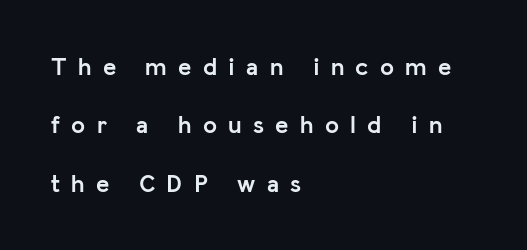
Honestly, the letter spacing is so wide it's the main thing you notice. Rule under the text: the space is simply empty. Tall strokes in this sample are plumb rather than angled. Rows of type keep a wide berth in the vertical direction.
